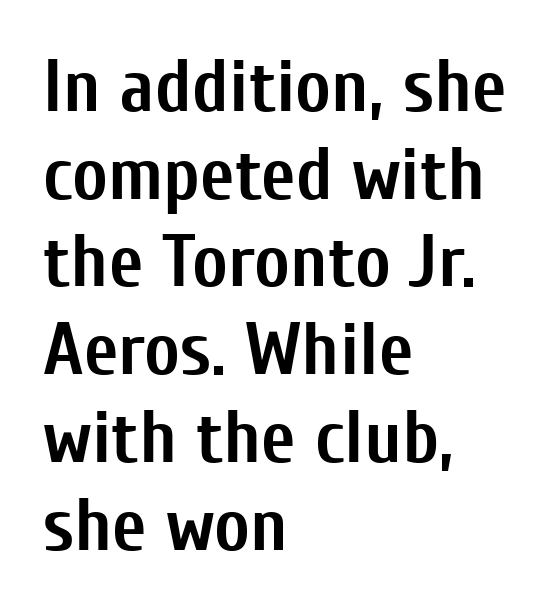
{"serif": "no", "italic": "no", "bold": "yes", "weight": "semibold", "width": "condensed", "stroke_contrast": "low", "x_height": "medium", "monospaced": "no", "underline": "no", "align": "left", "line_spacing_ratio": 1.17, "letter_spacing": "normal", "letter_spacing_em": 0.0, "glyph_px": 75}
